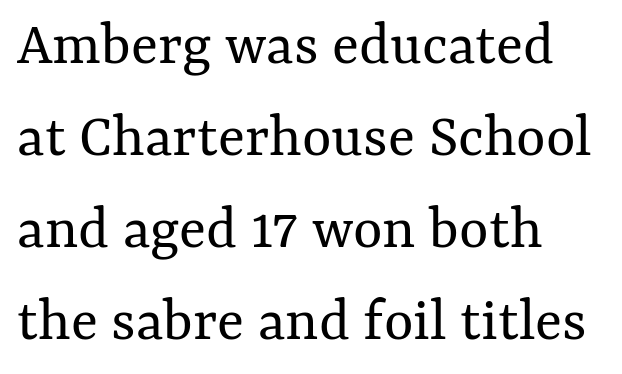
The image shows 63 px regular-weight type, upright; set left-aligned, normal line spacing (1.46x), normal letter spacing, not underlined; medium stroke contrast and a medium x-height.
